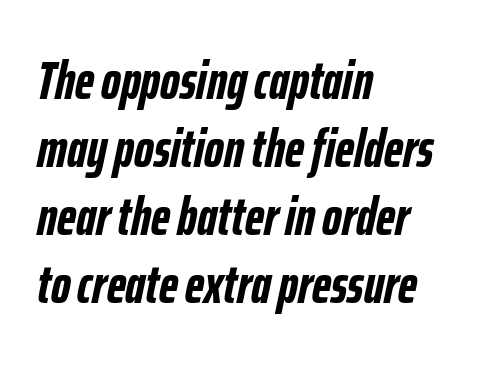
Q: Is the text bold? A: Yes.
Q: Is the text italic (slanted)? A: Yes, it leans right by about 12 degrees.
Q: Is the text underlined? A: No.
Q: How is the paragraph aligned? A: Left-aligned.
Q: Is the spacing between letters normal or unusually wide? A: Normal.
Q: Is the spacing between lines tight, normal or loose? A: Normal.
Q: Width (condensed, normal, or wide)? A: Condensed.
Q: Stroke contrast? A: Low.
Q: x-height? A: Medium.
Q: Monospaced? A: No.
